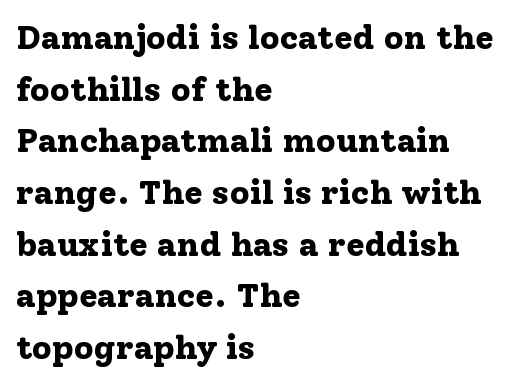
The image shows 34 px bold serif type, upright; set left-aligned, normal line spacing (1.52x), normal letter spacing, not underlined; low stroke contrast and a medium x-height.
